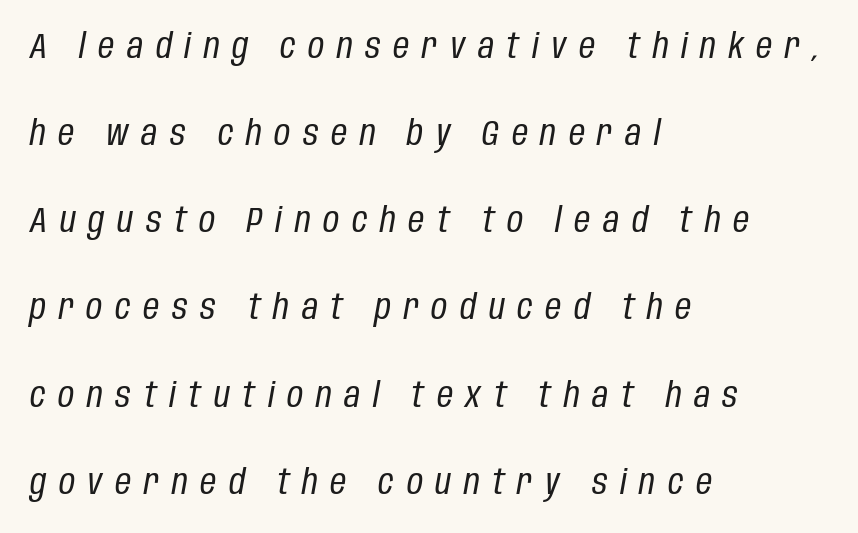
The strokes carry an ordinary text weight at most. Reading down the column, the eye jumps a long way to each next line. Just letters on the line, the space beneath them empty. Quick note: italic. Notice how the passage keeps a crisp vertical edge on the left only.
